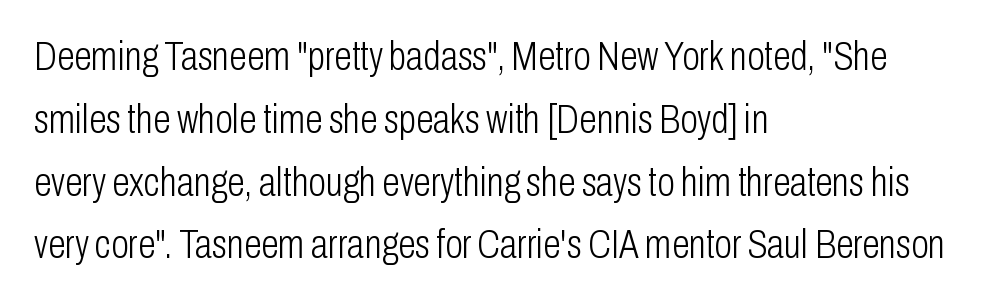
Is the letter spacing exaggerated? No — it looks like the ordinary default. You could not count columns in this text — the font is proportionally spaced. The rag falls on the right side of this text block. This sample uses a sans-serif face.
